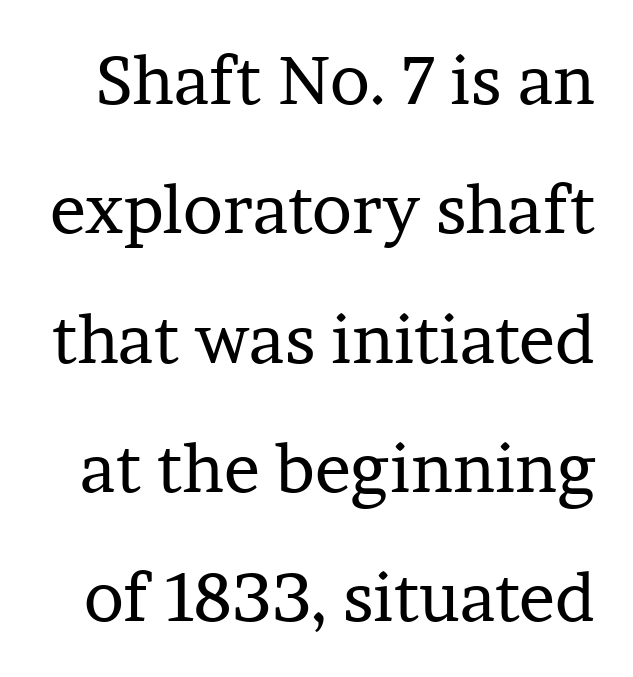
Vertical spacing — loose. Weight class: somewhere from thin through regular. The passage shown is not underscored anywhere. Does the lettering tilt? It doesn't — this is upright.
